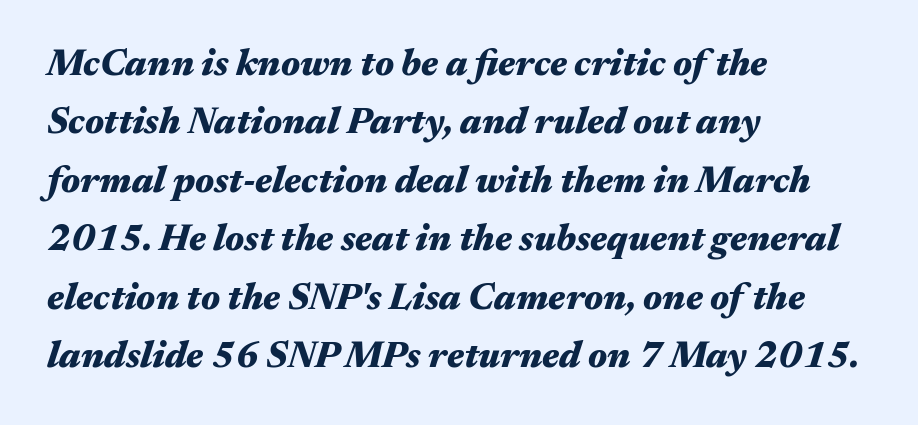
The image shows 37 px heavy, wide type, italic (leaning right); set left-aligned, normal line spacing (1.58x), normal letter spacing, not underlined; medium stroke contrast and a medium x-height.
